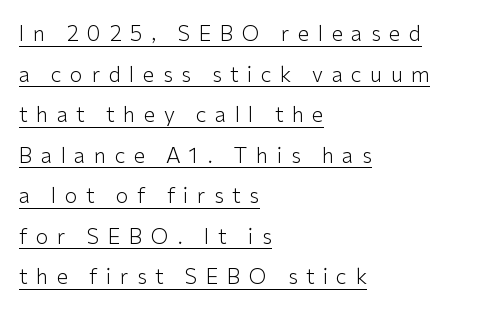
The image shows 21 px text type, upright; set left-aligned, loose line spacing (1.93x), unusually wide letter spacing (+0.4 em), underlined.
